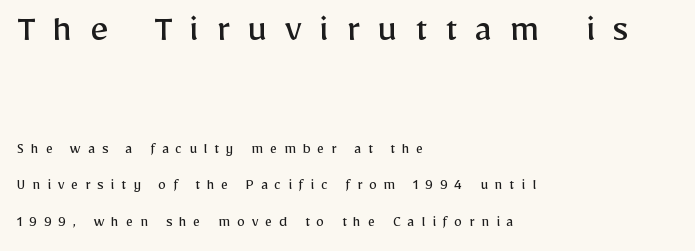
The image shows 41 px regular-weight sans-serif type, upright; set left-aligned, loose line spacing (2.29x), unusually wide letter spacing (+0.42 em), not underlined; the first (top) block is 2.56x larger; low stroke contrast and a medium x-height.
